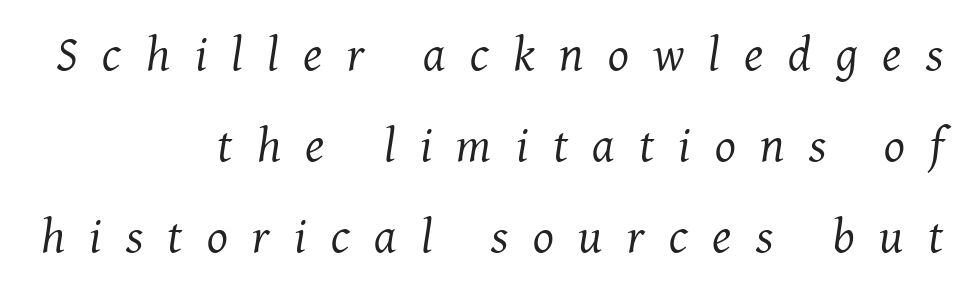
{"serif": "yes", "italic": "yes", "lean": "right", "slant_degrees": 8, "bold": "no", "weight": "regular", "width": "normal", "stroke_contrast": "medium", "x_height": "medium", "monospaced": "no", "underline": "no", "align": "right", "line_spacing_ratio": 1.86, "letter_spacing": "wide", "letter_spacing_em": 0.5, "glyph_px": 49}
